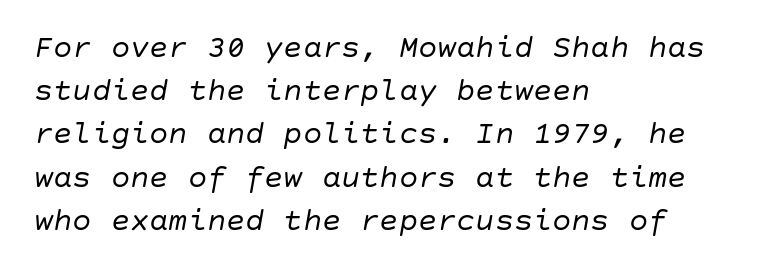
The image shows 32 px regular-weight type, italic (leaning right); set left-aligned, normal line spacing (1.35x), normal letter spacing, not underlined; low stroke contrast and a large x-height.
